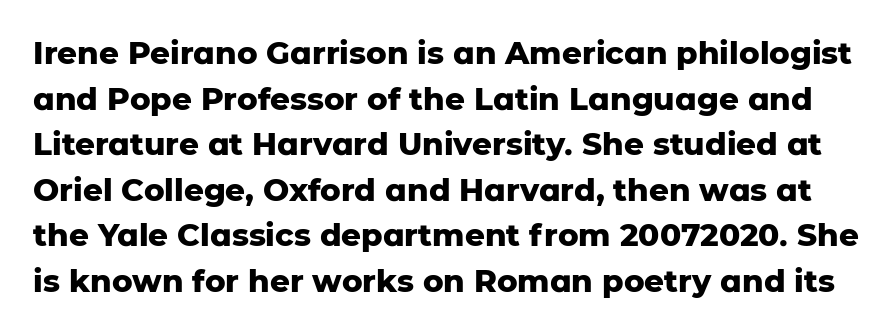
Each word holds together tightly as a unit, with standard inter-letter gaps. Are there feet on the stems? There aren't — it's a sans. Typesetter's note: full bold, strokes at maximum text heaviness. Type without underlining.
